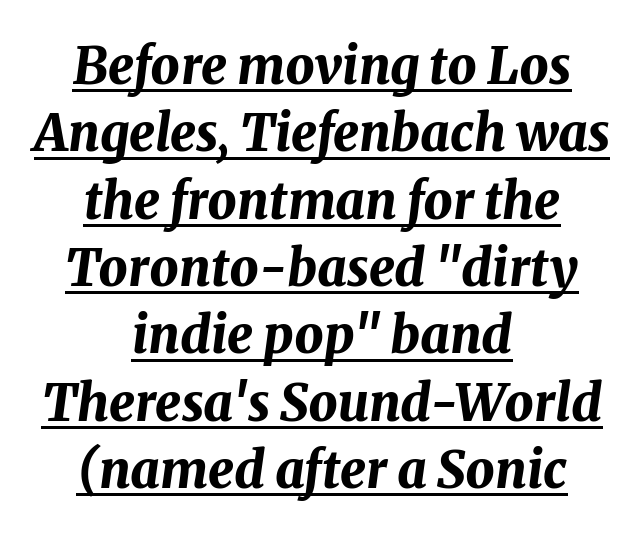
Q: Is the text bold? A: Yes.
Q: Is the text italic (slanted)? A: Yes, it leans right by about 8 degrees.
Q: Is the text underlined? A: Yes.
Q: How is the paragraph aligned? A: Centered.
Q: Is the spacing between letters normal or unusually wide? A: Normal.
Q: Is the spacing between lines tight, normal or loose? A: Normal.
Q: Width (condensed, normal, or wide)? A: Normal.
Q: Stroke contrast? A: Medium.
Q: x-height? A: Medium.
Q: Monospaced? A: No.
